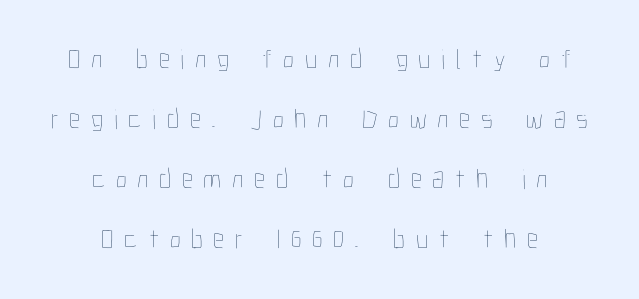
The image shows 28 px thin, condensed type, upright; set centered, loose line spacing (2.14x), unusually wide letter spacing (+0.38 em), not underlined; low stroke contrast and a medium x-height.
